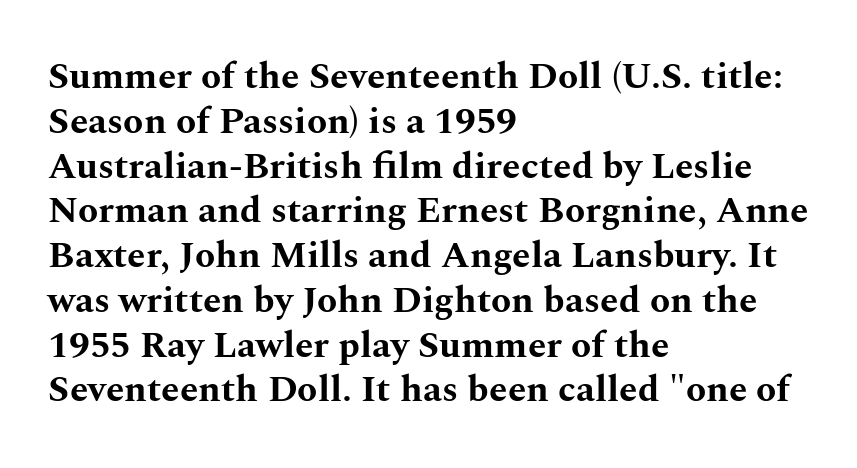
Thick stems and heavy bowls — unmistakably bold. A roman cut, with each character standing at attention. The foot of each line stays bare and open. These lines are rendered in a variable-pitch font. Short and long lines alike share a common starting point at left. A typesetter would call this zero additional tracking.
